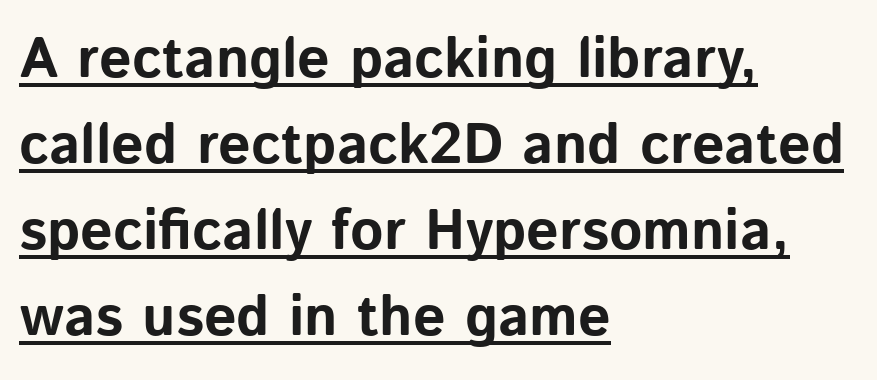
{"serif": "no", "italic": "no", "bold": "yes", "weight": "bold", "width": "normal", "stroke_contrast": "low", "x_height": "medium", "monospaced": "no", "underline": "yes", "align": "left", "line_spacing": "normal", "line_spacing_ratio": 1.51, "letter_spacing": "normal", "letter_spacing_em": 0.0, "glyph_px": 57}
